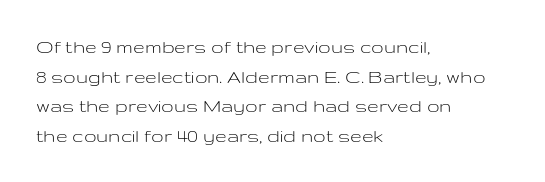
Quick note: underline off. Do the letters lean? They stand straight. The text block is weighted toward the left margin, trailing off unevenly rightward. This rendering leaves character spacing at its baseline value. Vertical spacing — default.
